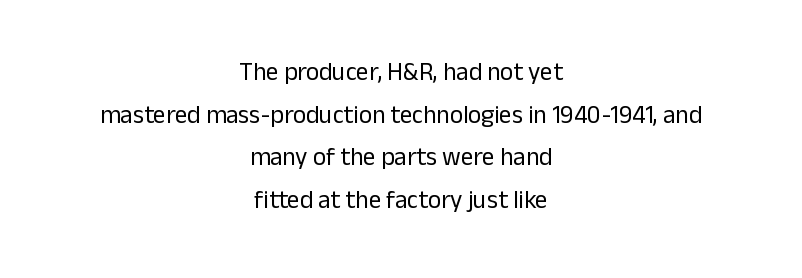
{"italic": "no", "bold": "no", "underline": "no", "align": "center", "line_spacing_ratio": 1.71, "letter_spacing": "normal", "letter_spacing_em": 0.0, "glyph_px": 25}
